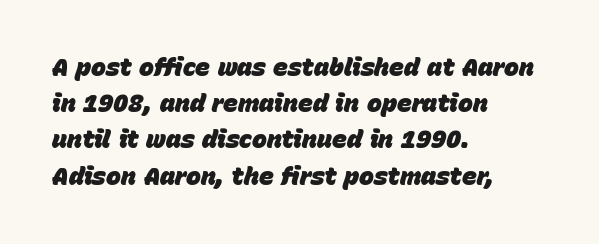
The image shows 25 px bold type, italic (leaning right); set left-aligned, normal line spacing (1.45x), normal letter spacing, not underlined.
